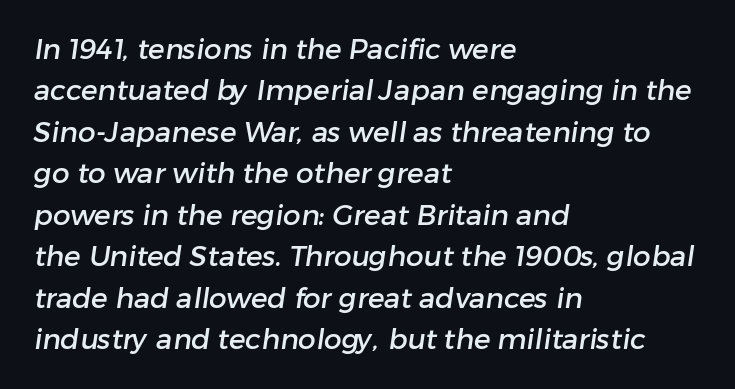
The image shows 28 px sans-serif type; set left-aligned, normal line spacing (1.48x), normal letter spacing, not underlined; low stroke contrast and a medium x-height.
